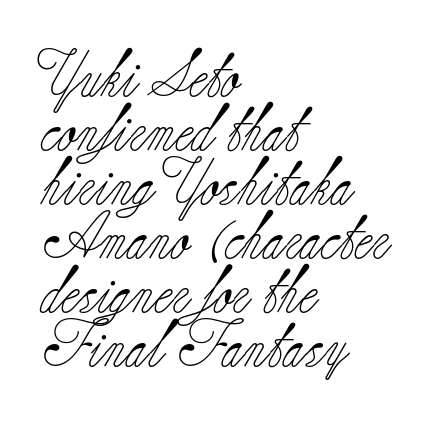
Q: Is the text bold? A: No.
Q: Is the text italic (slanted)? A: Yes.
Q: Is the typeface a serif or a sans-serif typeface? A: Serif.
Q: Is the text underlined? A: No.
Q: How is the paragraph aligned? A: Left-aligned.
Q: Is the spacing between letters normal or unusually wide? A: Normal.
Q: Is the spacing between lines tight, normal or loose? A: Tight.
Q: Width (condensed, normal, or wide)? A: Normal.
Q: Stroke contrast? A: Low.
Q: x-height? A: Small.
Q: Monospaced? A: No.
